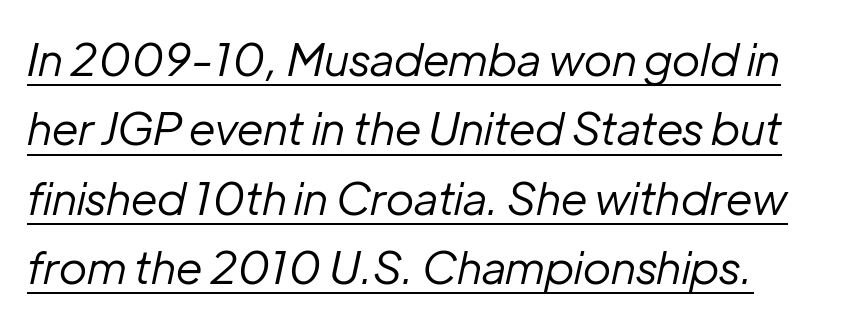
Baseline-to-baseline distance is the conventional proportion of letter height. Designer's note — italics engaged. These lines are set flush left with a ragged right edge. Glance below the letters and you will spot a drawn line.
